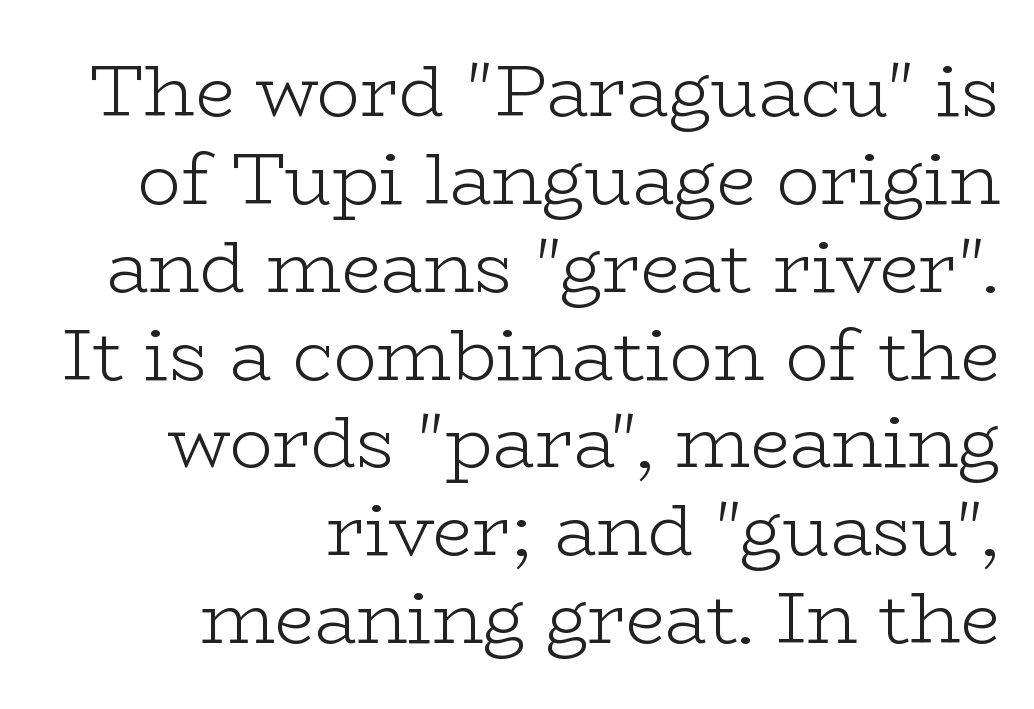
The space beneath each line is pristine and unruled. This sample is right-justified, so line beginnings fall wherever the words allow. Ordinary non-slanted type is in use. Letter spacing: default. Caption: face not bold, strokes unweighted. I'd call this a serif setting — the letters wear small feet.
